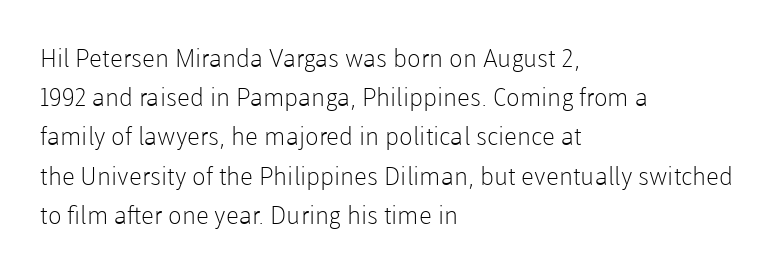
Q: Is the text bold? A: No.
Q: Is the text italic (slanted)? A: No, it is upright.
Q: Is the text underlined? A: No.
Q: How is the paragraph aligned? A: Left-aligned.
Q: Is the spacing between letters normal or unusually wide? A: Normal.
Q: Is the spacing between lines tight, normal or loose? A: Normal.
